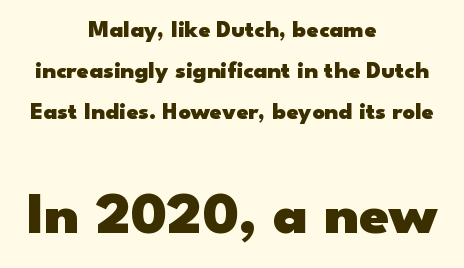
The image shows 60 px heavy, wide sans-serif type, upright; set centered, line spacing 1.71x, normal letter spacing, not underlined; the second (bottom) block is 2.5x larger; low stroke contrast and a small x-height.
